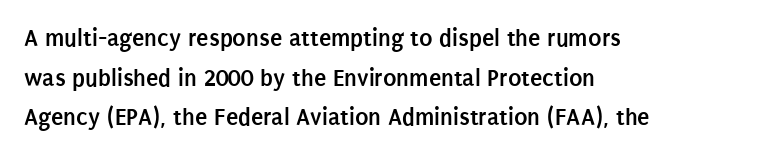
The image shows 25 px bold type, upright; set left-aligned, normal line spacing (1.59x), normal letter spacing, not underlined.
